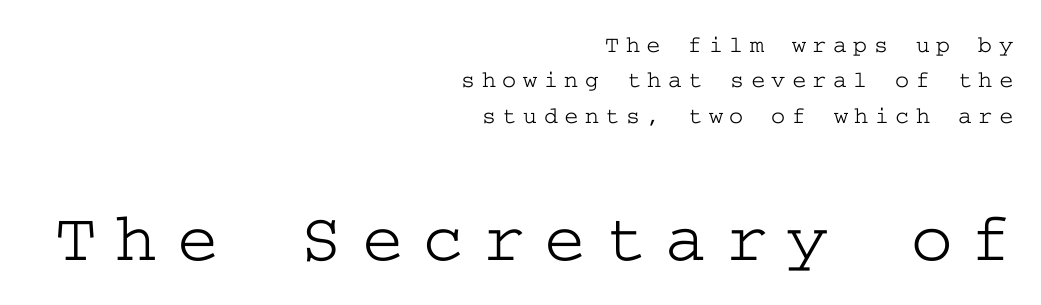
{"serif": "yes", "italic": "no", "width": "wide", "stroke_contrast": "low", "x_height": "medium", "underline": "no", "align": "right", "line_spacing": "normal", "line_spacing_ratio": 1.47, "letter_spacing": "wide", "letter_spacing_em": 0.27, "larger_block": "second", "size_ratio": 2.96, "glyph_px": 71}
